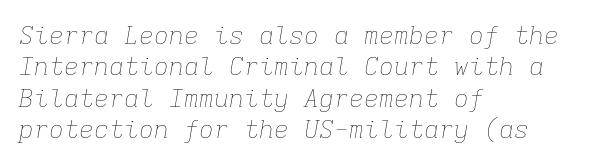
The image shows 25 px text type, italic (leaning right); set left-aligned, normal line spacing (1.26x), normal letter spacing, not underlined.
